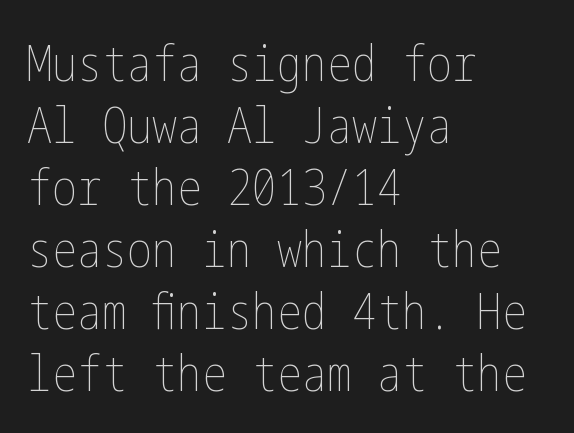
The image shows 50 px thin, condensed type, upright; set left-aligned, line spacing 1.24x, normal letter spacing, not underlined; low stroke contrast and a medium x-height.
